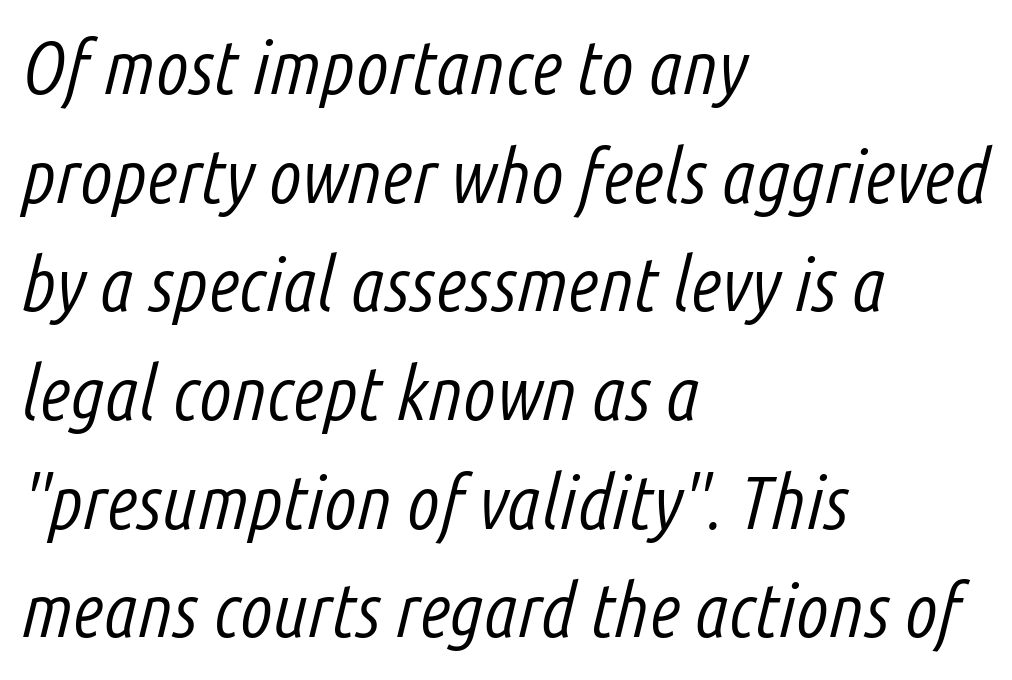
Q: Is the text bold? A: No.
Q: Is the text italic (slanted)? A: Yes, it leans right by about 14 degrees.
Q: Is the text underlined? A: No.
Q: How is the paragraph aligned? A: Left-aligned.
Q: Is the spacing between letters normal or unusually wide? A: Normal.
Q: Is the spacing between lines tight, normal or loose? A: Normal.
Q: Width (condensed, normal, or wide)? A: Condensed.
Q: Stroke contrast? A: Low.
Q: x-height? A: Medium.
Q: Monospaced? A: No.
